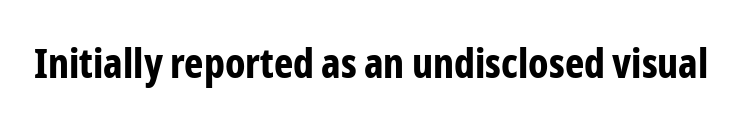
{"serif": "no", "italic": "no", "bold": "yes", "weight": "bold", "width": "condensed", "stroke_contrast": "low", "x_height": "medium", "monospaced": "no", "underline": "no", "letter_spacing": "normal", "letter_spacing_em": 0.0, "glyph_px": 41}
